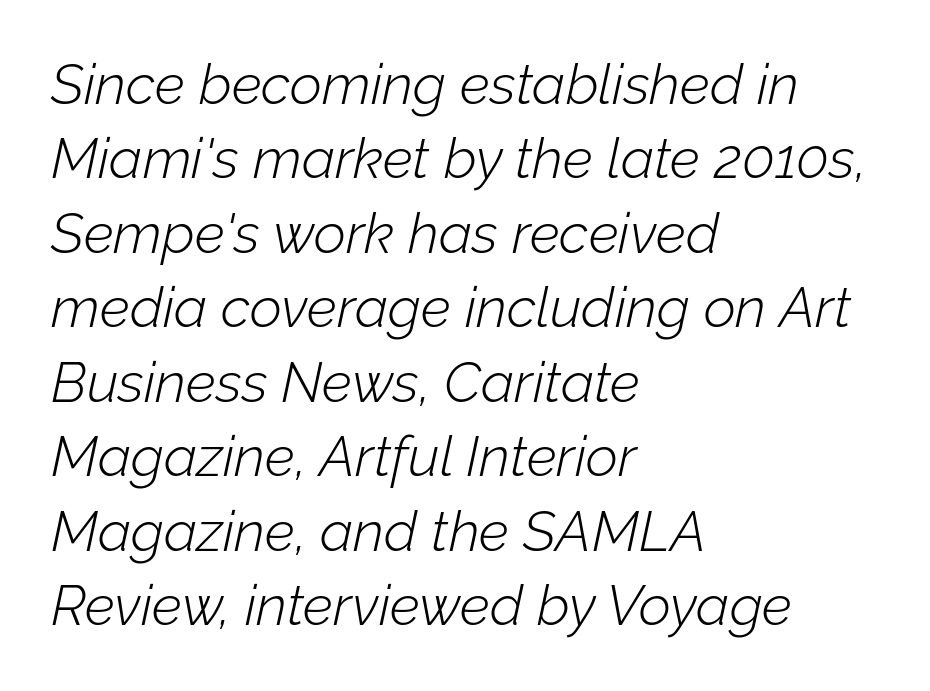
Q: Is the text bold? A: No.
Q: Is the text italic (slanted)? A: Yes, it leans right by about 12 degrees.
Q: Is the text underlined? A: No.
Q: How is the paragraph aligned? A: Left-aligned.
Q: Is the spacing between letters normal or unusually wide? A: Normal.
Q: Is the spacing between lines tight, normal or loose? A: Normal.
Q: Width (condensed, normal, or wide)? A: Normal.
Q: Stroke contrast? A: Low.
Q: x-height? A: Medium.
Q: Monospaced? A: No.
